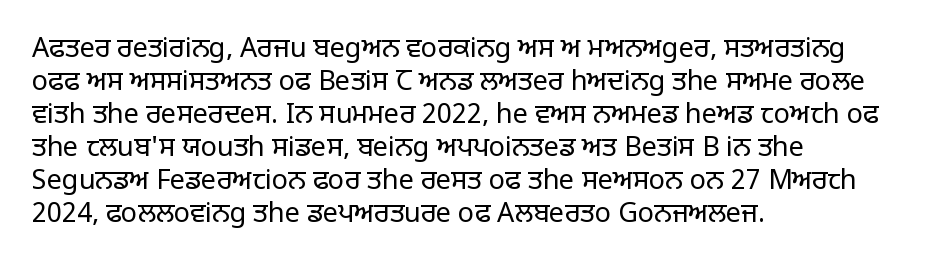
The image shows 27 px text type, upright; set left-aligned, line spacing 1.22x, normal letter spacing, not underlined.
